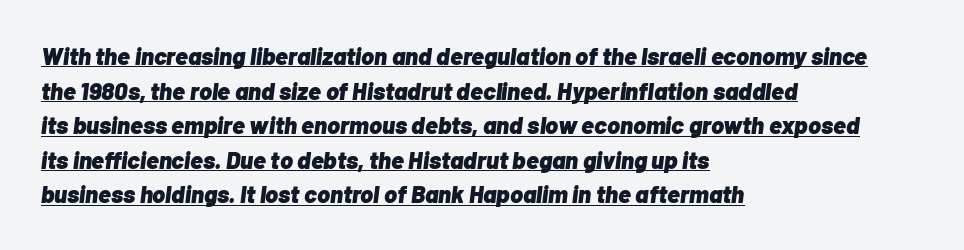
{"italic": "yes", "lean": "right", "slant_degrees": 7, "bold": "yes", "underline": "yes", "align": "left", "line_spacing": "normal", "line_spacing_ratio": 1.44, "letter_spacing": "normal", "letter_spacing_em": 0.0, "glyph_px": 24}
